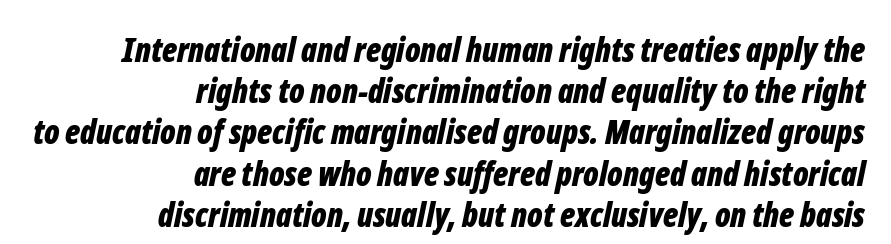
{"italic": "yes", "lean": "right", "slant_degrees": 12, "bold": "yes", "weight": "bold", "width": "condensed", "stroke_contrast": "low", "x_height": "medium", "monospaced": "no", "underline": "no", "align": "right", "line_spacing": "normal", "line_spacing_ratio": 1.25, "letter_spacing": "normal", "letter_spacing_em": 0.0, "glyph_px": 33}
